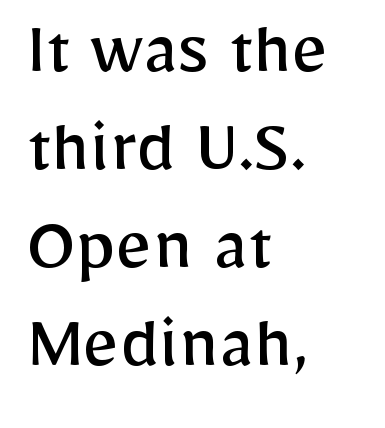
Left-aligned paragraph, ragged on the right. The passage shown is typeset with a sans-serif family. Rule under the text: the space is simply empty. Each letter keeps its own natural width here, so spacing adapts to shape. The letters sit at their default tracking, neither squeezed nor spread. This is roman type, the default non-slanted kind.
